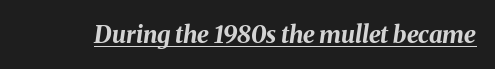
{"italic": "yes", "lean": "right", "slant_degrees": 8, "bold": "yes", "underline": "yes", "letter_spacing": "normal", "letter_spacing_em": 0.0, "glyph_px": 24}
